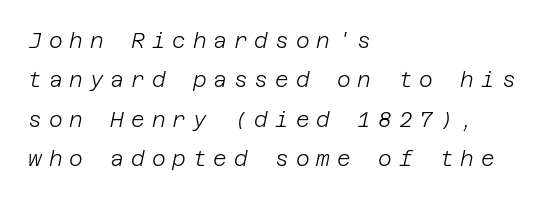
Q: Is the text bold? A: No.
Q: Is the text italic (slanted)? A: Yes, it leans right by about 12 degrees.
Q: Is the text underlined? A: No.
Q: How is the paragraph aligned? A: Left-aligned.
Q: Is the spacing between letters normal or unusually wide? A: Unusually wide.
